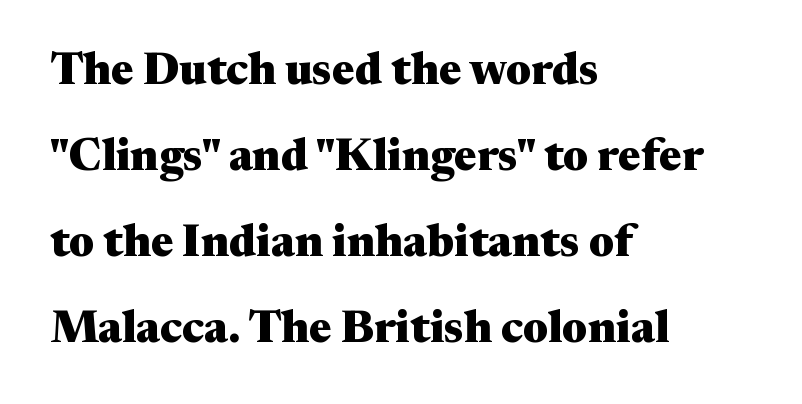
The image shows 45 px heavy, wide serif type, upright; set left-aligned, loose line spacing (1.91x), normal letter spacing, not underlined; medium stroke contrast and a medium x-height.
